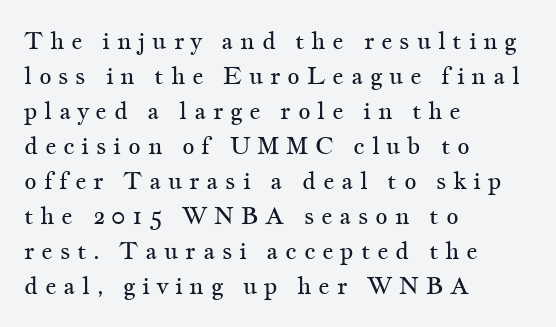
The typeface has the unassuming heft of standard copy or less. Vertical strokes here are truly vertical. Unmarked baselines from the first word to the last. One-word summary of the alignment: left.
